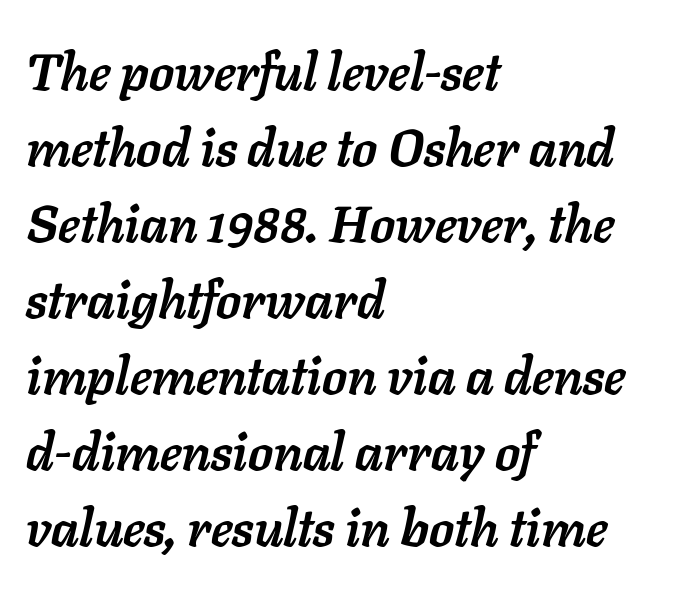
Q: Is the text bold? A: Yes.
Q: Is the text italic (slanted)? A: Yes, it leans right by about 11 degrees.
Q: Is the text underlined? A: No.
Q: How is the paragraph aligned? A: Left-aligned.
Q: Is the spacing between letters normal or unusually wide? A: Normal.
Q: Is the spacing between lines tight, normal or loose? A: Normal.
Q: Width (condensed, normal, or wide)? A: Normal.
Q: Stroke contrast? A: Low.
Q: x-height? A: Medium.
Q: Monospaced? A: No.
